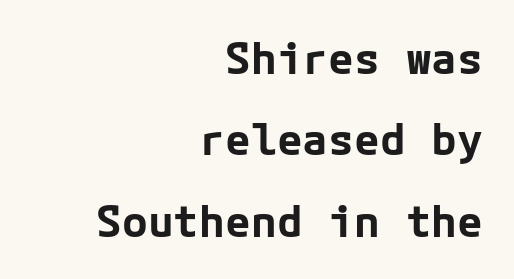
Q: Is the text bold? A: Yes.
Q: Is the text italic (slanted)? A: No, it is upright.
Q: Is the typeface a serif or a sans-serif typeface? A: Sans-serif.
Q: Is the text underlined? A: No.
Q: How is the paragraph aligned? A: Right-aligned.
Q: Is the spacing between letters normal or unusually wide? A: Normal.
Q: Width (condensed, normal, or wide)? A: Normal.
Q: Stroke contrast? A: Low.
Q: x-height? A: Medium.
